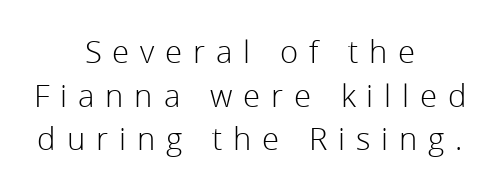
Q: Is the text bold? A: No.
Q: Is the text italic (slanted)? A: No, it is upright.
Q: Is the typeface a serif or a sans-serif typeface? A: Sans-serif.
Q: Is the text underlined? A: No.
Q: How is the paragraph aligned? A: Centered.
Q: Is the spacing between letters normal or unusually wide? A: Unusually wide.
Q: Is the spacing between lines tight, normal or loose? A: Normal.
Q: Width (condensed, normal, or wide)? A: Normal.
Q: Stroke contrast? A: Low.
Q: x-height? A: Medium.
Q: Monospaced? A: No.
